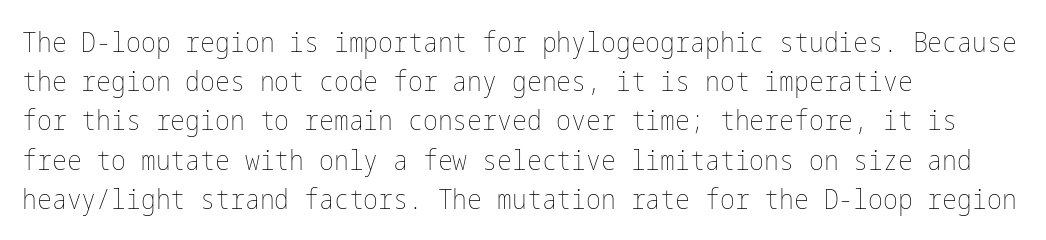
{"italic": "no", "bold": "no", "weight": "thin", "width": "condensed", "stroke_contrast": "low", "x_height": "medium", "underline": "no", "align": "left", "line_spacing": "normal", "line_spacing_ratio": 1.4, "letter_spacing": "normal", "letter_spacing_em": 0.0, "glyph_px": 28}
